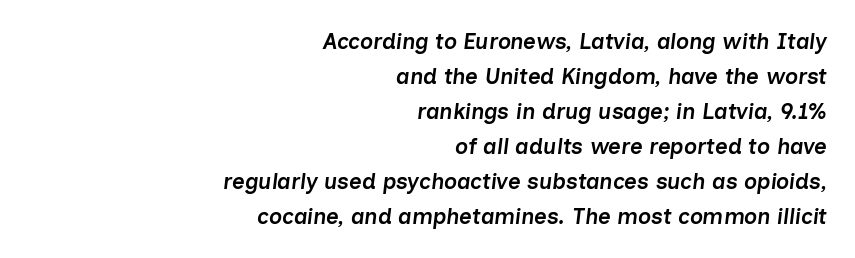
The image shows 22 px text type, italic (leaning right); set right-aligned, normal line spacing (1.59x), normal letter spacing, not underlined.
